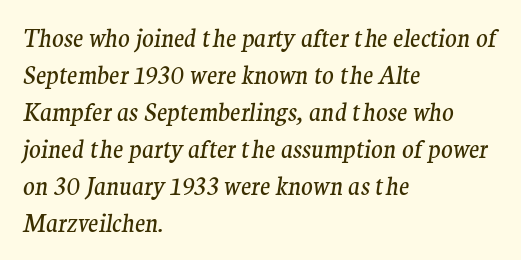
In CSS terms this would be text-align: left. This sample keeps an unexceptional amount of space between lines. The tracking reads as untouched default to a designer's eye. Vertical stems look standard width or narrower in stroke.
